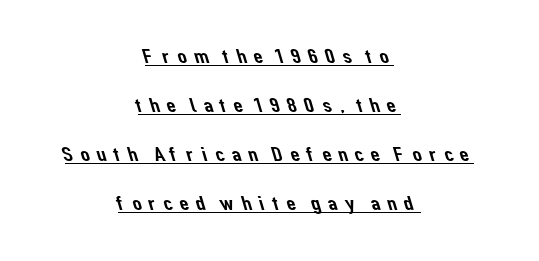
The image shows 21 px text type; set centered, loose line spacing (2.33x), unusually wide letter spacing (+0.21 em), underlined.
